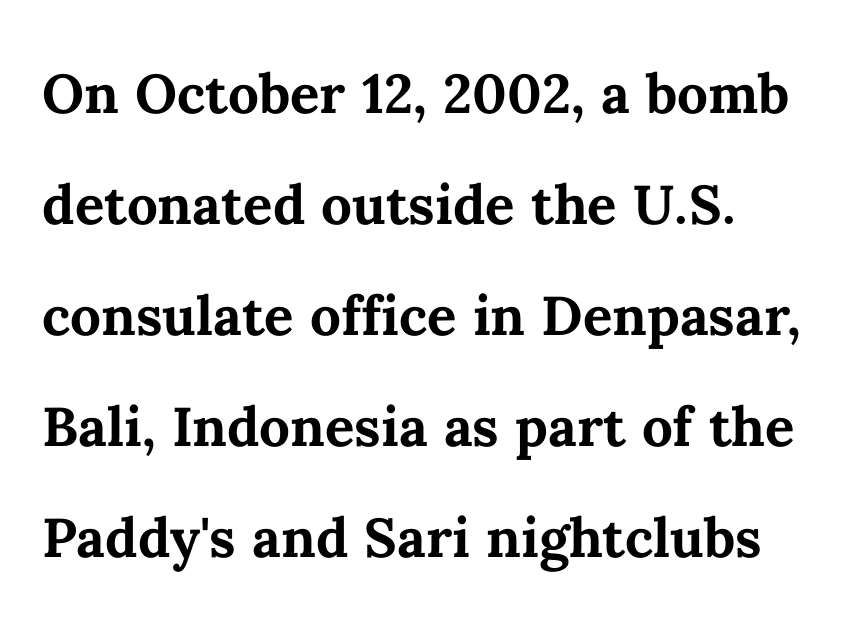
Q: Is the text bold? A: Yes.
Q: Is the text italic (slanted)? A: No, it is upright.
Q: Is the text underlined? A: No.
Q: Is the spacing between letters normal or unusually wide? A: Normal.
Q: Is the spacing between lines tight, normal or loose? A: Normal.
Q: Width (condensed, normal, or wide)? A: Normal.
Q: Stroke contrast? A: Medium.
Q: x-height? A: Medium.
Q: Monospaced? A: No.
